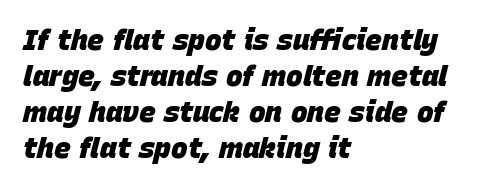
The image shows 28 px heavy type, italic (leaning right); set left-aligned, normal line spacing (1.28x), normal letter spacing, not underlined; low stroke contrast and a large x-height.
